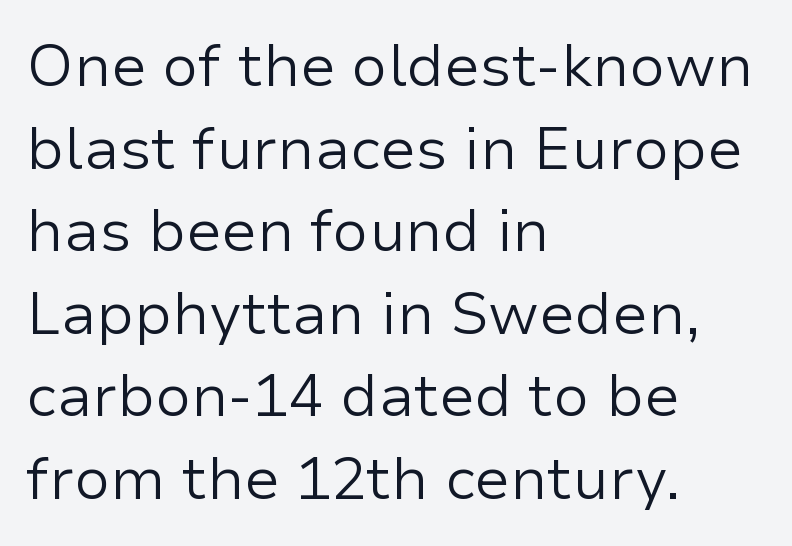
Q: Is the text bold? A: No.
Q: Is the text italic (slanted)? A: No, it is upright.
Q: Is the typeface a serif or a sans-serif typeface? A: Sans-serif.
Q: Is the text underlined? A: No.
Q: How is the paragraph aligned? A: Left-aligned.
Q: Is the spacing between letters normal or unusually wide? A: Normal.
Q: Is the spacing between lines tight, normal or loose? A: Normal.
Q: Width (condensed, normal, or wide)? A: Normal.
Q: Stroke contrast? A: Low.
Q: x-height? A: Medium.
Q: Monospaced? A: No.
